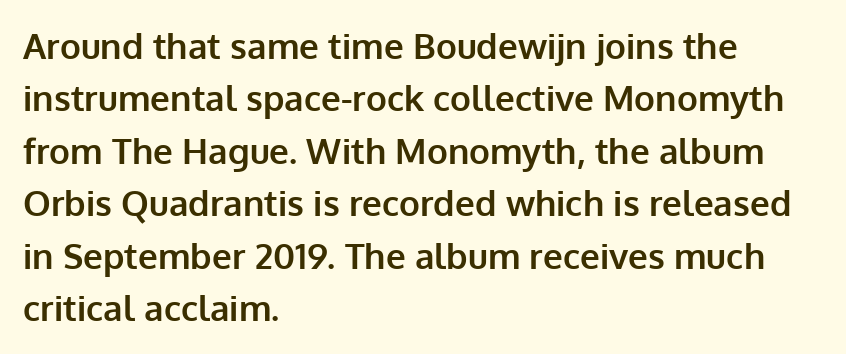
The image shows 35 px bold sans-serif type, upright; set left-aligned, normal line spacing (1.5x), normal letter spacing, not underlined; low stroke contrast and a medium x-height.
